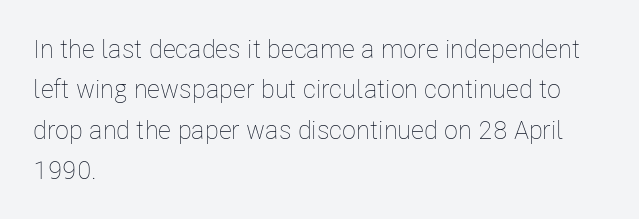
Q: Is the text bold? A: No.
Q: Is the text italic (slanted)? A: No, it is upright.
Q: Is the text underlined? A: No.
Q: How is the paragraph aligned? A: Left-aligned.
Q: Is the spacing between letters normal or unusually wide? A: Normal.
Q: Is the spacing between lines tight, normal or loose? A: Normal.
